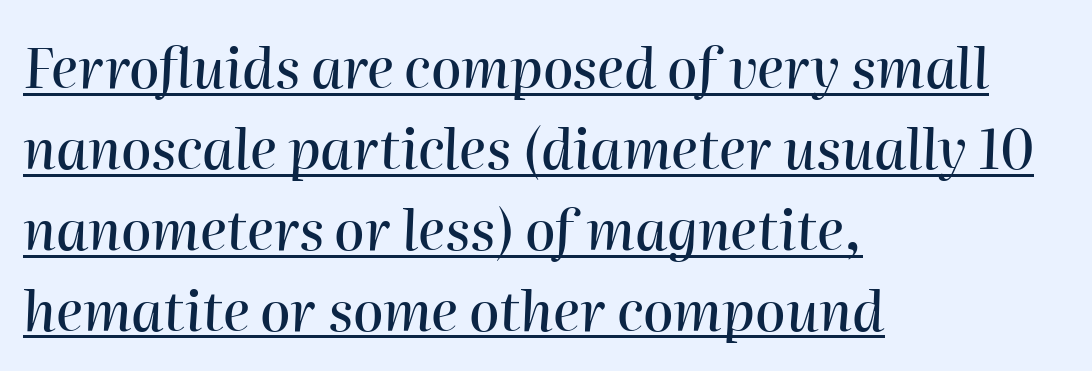
The image shows 55 px text type, italic (leaning right); set left-aligned, normal line spacing (1.47x), normal letter spacing, underlined; high stroke contrast and a medium x-height.
